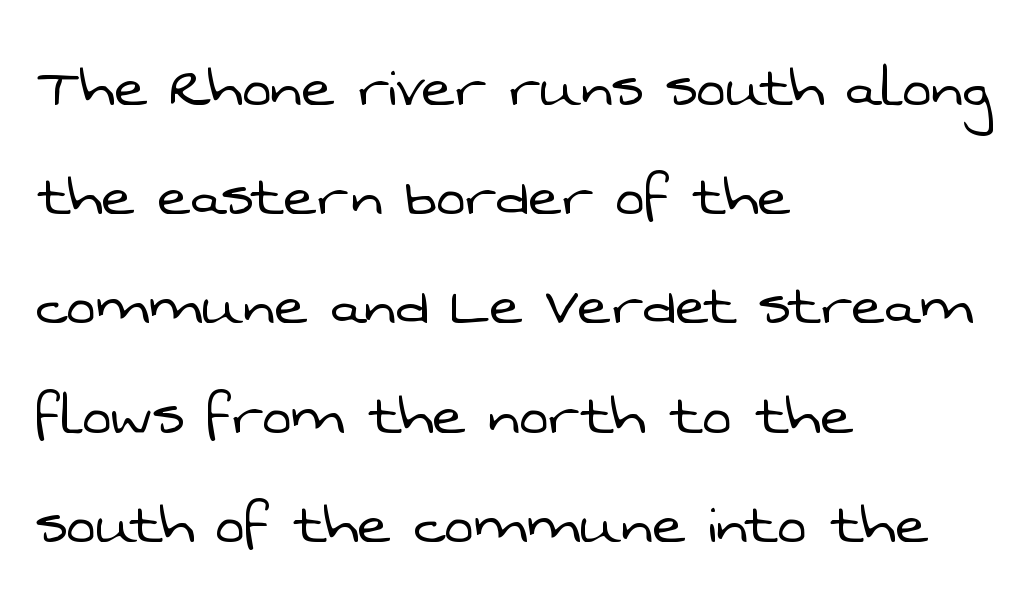
Q: Is the text bold? A: No.
Q: Is the typeface a serif or a sans-serif typeface? A: Sans-serif.
Q: Is the text underlined? A: No.
Q: How is the paragraph aligned? A: Left-aligned.
Q: Is the spacing between letters normal or unusually wide? A: Normal.
Q: Is the spacing between lines tight, normal or loose? A: Normal.
Q: Width (condensed, normal, or wide)? A: Normal.
Q: Stroke contrast? A: Low.
Q: x-height? A: Medium.
Q: Monospaced? A: No.
